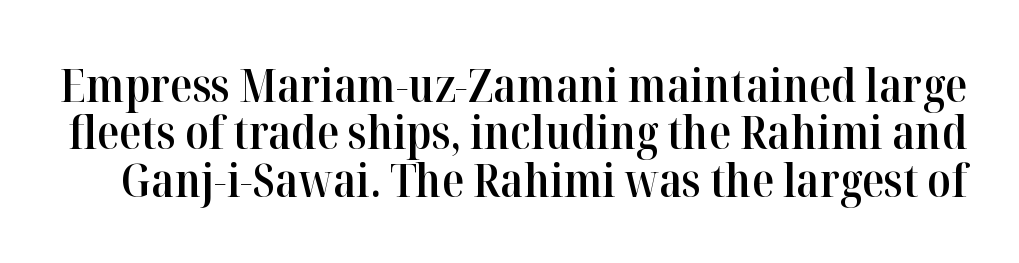
Q: Is the text bold? A: Semi-bold.
Q: Is the text italic (slanted)? A: No, it is upright.
Q: Is the typeface a serif or a sans-serif typeface? A: Serif.
Q: Is the text underlined? A: No.
Q: Is the spacing between letters normal or unusually wide? A: Normal.
Q: Is the spacing between lines tight, normal or loose? A: Tight.
Q: Width (condensed, normal, or wide)? A: Normal.
Q: Stroke contrast? A: High.
Q: x-height? A: Medium.
Q: Monospaced? A: No.
